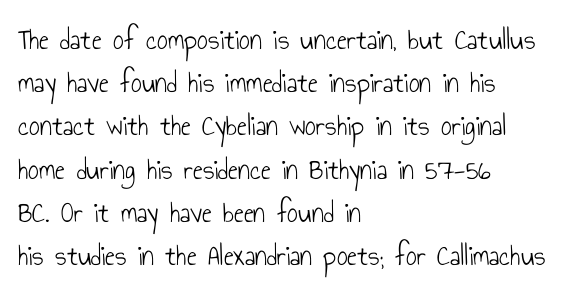
Italic: no, the glyphs are upright roman. This rendering leaves character spacing at its baseline value. Students, observe: this is what conventionally led text looks like. The strokes carry an ordinary text weight at most. Descenders hang freely into open space. Do the characters align in a grid? No, the font is proportional.
